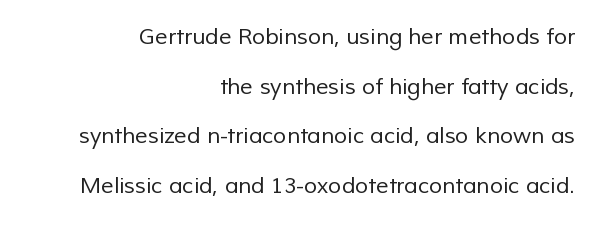
{"bold": "no", "underline": "no", "align": "right", "line_spacing": "loose", "line_spacing_ratio": 2.26, "letter_spacing": "normal", "letter_spacing_em": 0.0, "glyph_px": 22}
